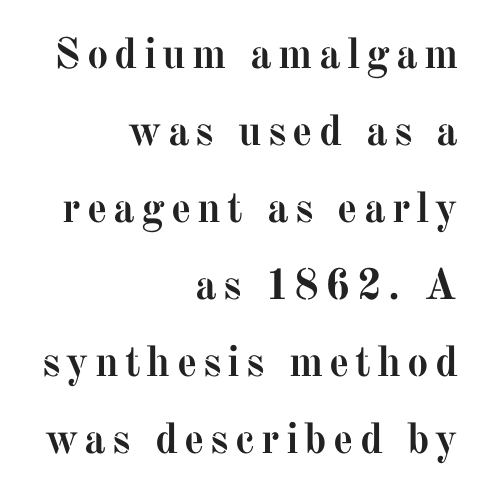
The image shows 43 px semibold serif type, upright; set right-aligned, line spacing 1.79x, not underlined; medium stroke contrast and a medium x-height.
